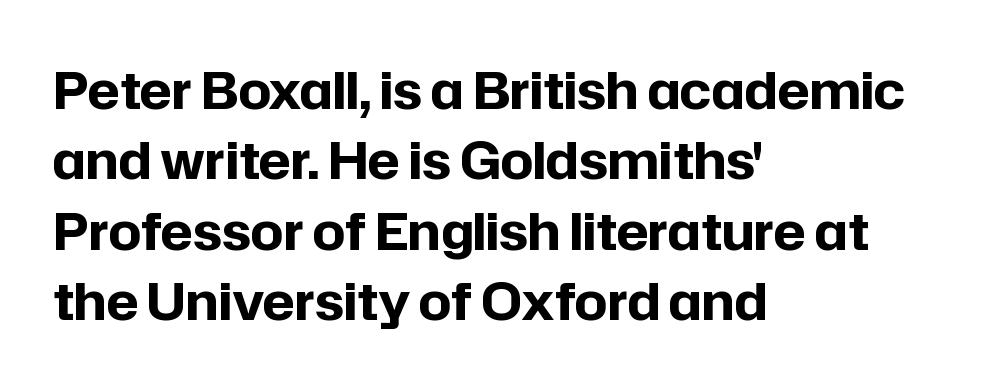
The image shows 51 px bold sans-serif type, upright; set left-aligned, normal line spacing (1.38x), normal letter spacing, not underlined; low stroke contrast and a medium x-height.
